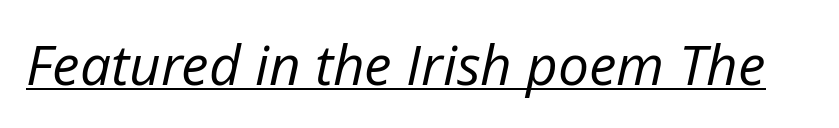
The letters look calm and open, with moderate or lighter stems. This rendering leaves character spacing at its baseline value. You can tell it's italic because the verticals aren't actually vertical. Descenders here cross a horizontal rule under the line.
